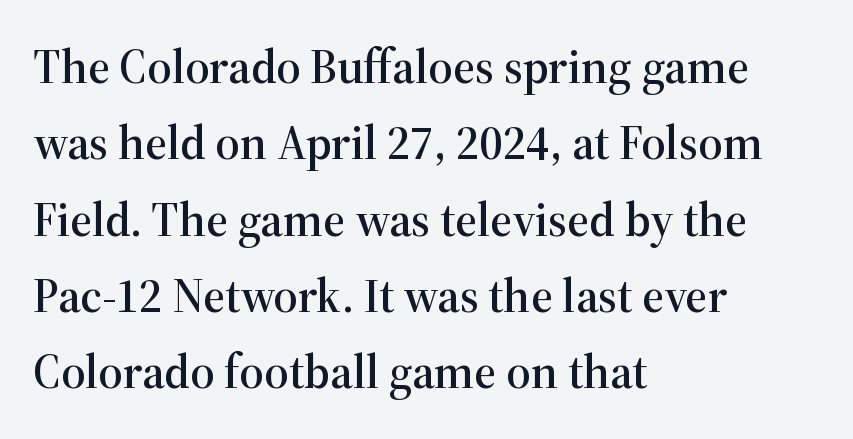
Q: Is the text italic (slanted)? A: No, it is upright.
Q: Is the typeface a serif or a sans-serif typeface? A: Serif.
Q: Is the text underlined? A: No.
Q: How is the paragraph aligned? A: Left-aligned.
Q: Is the spacing between letters normal or unusually wide? A: Normal.
Q: Is the spacing between lines tight, normal or loose? A: Normal.
Q: Width (condensed, normal, or wide)? A: Normal.
Q: Stroke contrast? A: High.
Q: x-height? A: Medium.
Q: Monospaced? A: No.
